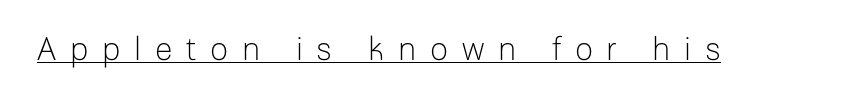
The image shows 32 px light sans-serif type, upright; set unusually wide letter spacing (+0.43 em), underlined; low stroke contrast and a medium x-height.
